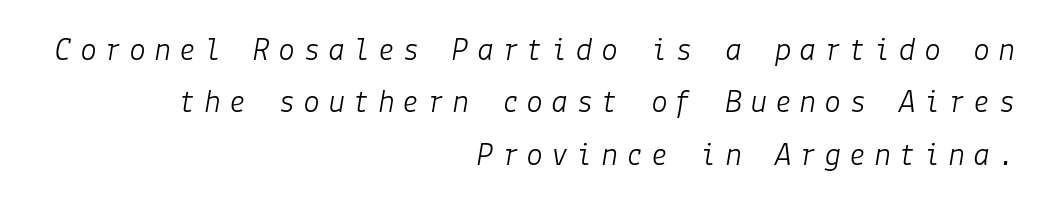
{"italic": "yes", "lean": "right", "slant_degrees": 9, "bold": "no", "weight": "light", "width": "normal", "stroke_contrast": "low", "x_height": "medium", "underline": "no", "align": "right", "line_spacing": "normal", "line_spacing_ratio": 1.54, "letter_spacing": "wide", "letter_spacing_em": 0.23, "glyph_px": 34}
